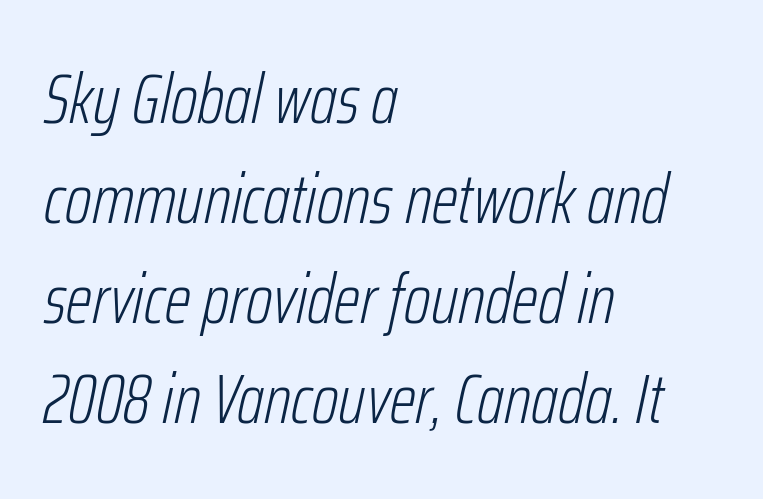
The image shows 69 px light, condensed type, italic (leaning right); set left-aligned, normal line spacing (1.45x), normal letter spacing, not underlined; low stroke contrast and a medium x-height.
